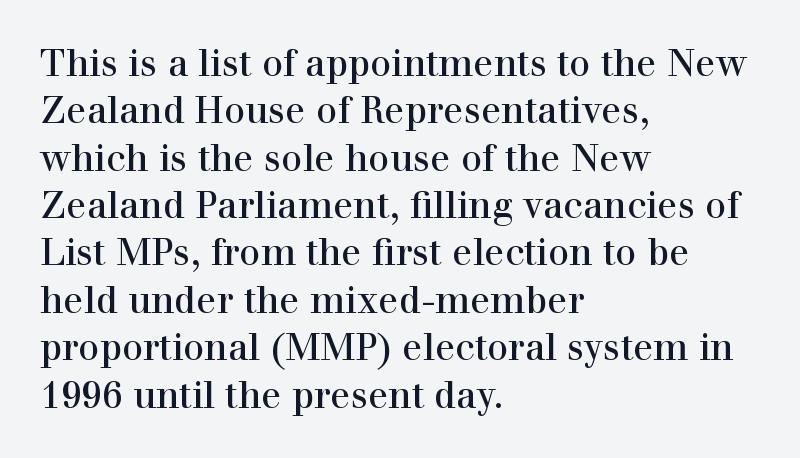
The ragged edge is on the right, which tells us the setting is flush left. A clean baseline with only descenders dipping below it. The face used here is proportionally spaced, like ordinary book or web type. The tracking reads as untouched default to a designer's eye. Students, observe: this is what conventionally led text looks like. Bold? No — there's no thickening of the strokes.
